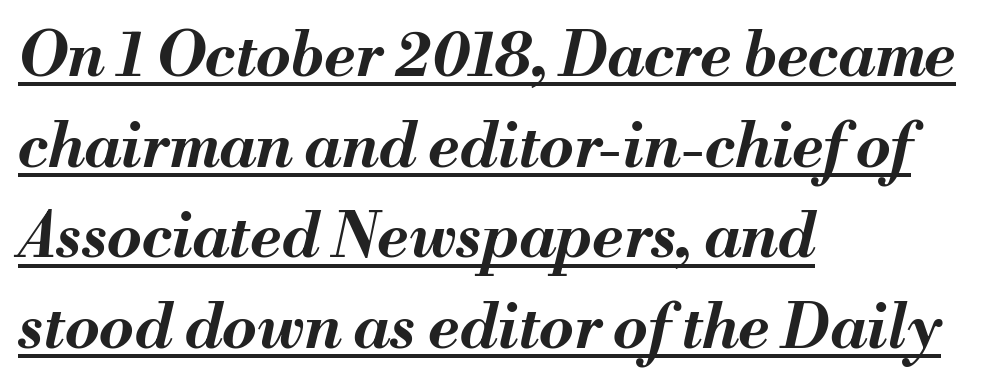
Q: Is the text bold? A: Yes.
Q: Is the text italic (slanted)? A: Yes, it leans right by about 13 degrees.
Q: Is the text underlined? A: Yes.
Q: How is the paragraph aligned? A: Left-aligned.
Q: Is the spacing between letters normal or unusually wide? A: Normal.
Q: Is the spacing between lines tight, normal or loose? A: Normal.
Q: Width (condensed, normal, or wide)? A: Normal.
Q: Stroke contrast? A: Medium.
Q: x-height? A: Small.
Q: Monospaced? A: No.
